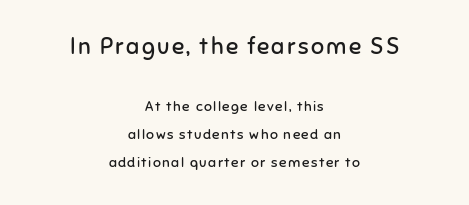
The image shows 23 px text type, upright; set centered, loose line spacing (2.02x), not underlined; the first (top) block is 1.64x larger.
